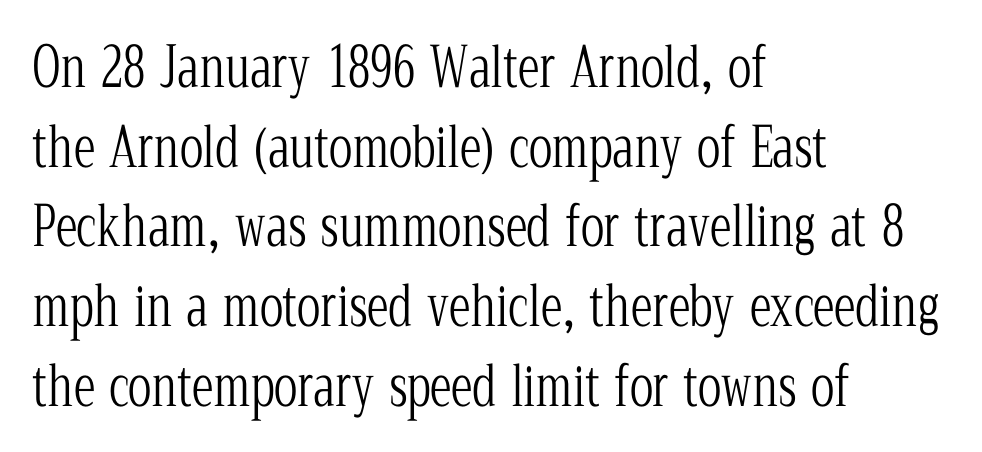
Q: Is the text bold? A: No.
Q: Is the text italic (slanted)? A: No, it is upright.
Q: Is the typeface a serif or a sans-serif typeface? A: Serif.
Q: Is the text underlined? A: No.
Q: How is the paragraph aligned? A: Left-aligned.
Q: Is the spacing between letters normal or unusually wide? A: Normal.
Q: Is the spacing between lines tight, normal or loose? A: Normal.
Q: Width (condensed, normal, or wide)? A: Condensed.
Q: Stroke contrast? A: Low.
Q: x-height? A: Medium.
Q: Monospaced? A: No.
